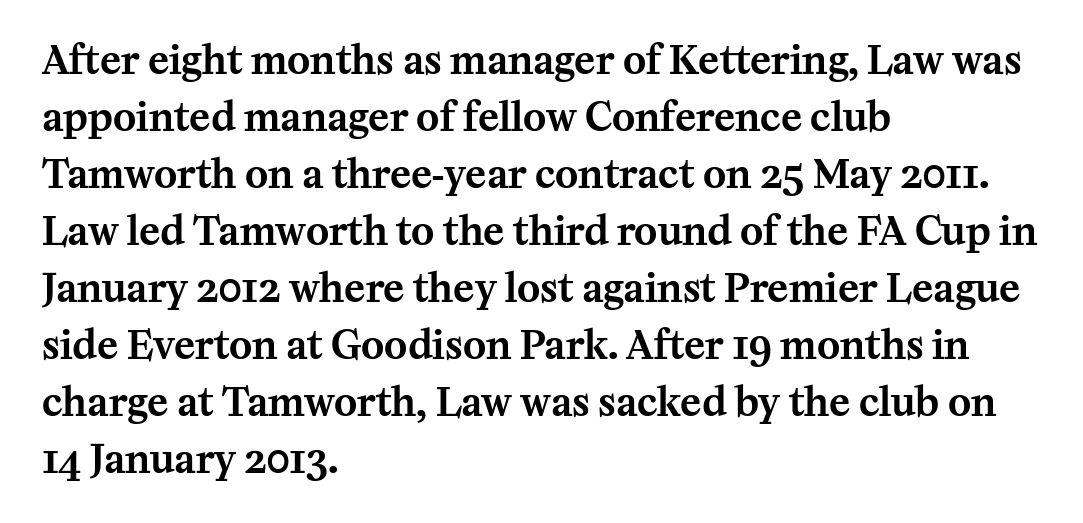
Q: Is the text italic (slanted)? A: No, it is upright.
Q: Is the typeface a serif or a sans-serif typeface? A: Serif.
Q: Is the text underlined? A: No.
Q: How is the paragraph aligned? A: Left-aligned.
Q: Is the spacing between letters normal or unusually wide? A: Normal.
Q: Is the spacing between lines tight, normal or loose? A: Normal.
Q: Width (condensed, normal, or wide)? A: Normal.
Q: Stroke contrast? A: Medium.
Q: x-height? A: Medium.
Q: Monospaced? A: No.
